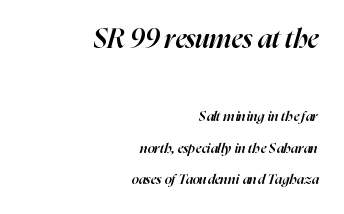
The area under the type is left untouched. The face used here is rendered with its standard letterfit. These lines stand farther apart than default settings would place them. Does the copy run flush right? Yes — the right margin is perfectly even. The glyphs look as if they've been sheared to an angle. Block one is the big one; block two sits smaller underneath.
